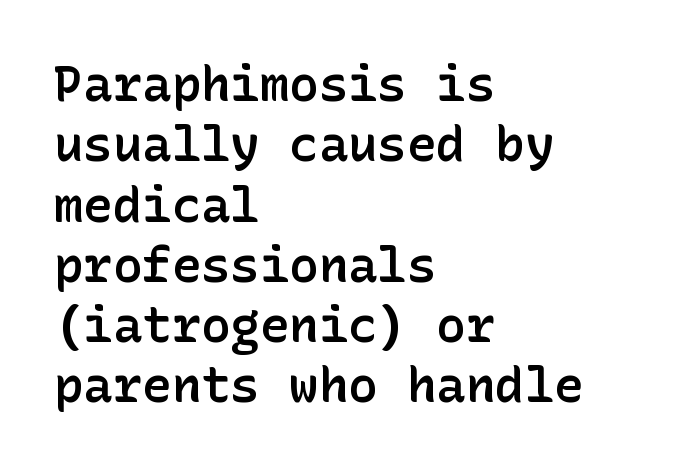
Q: Is the text bold? A: Semi-bold.
Q: Is the text italic (slanted)? A: No, it is upright.
Q: Is the typeface a serif or a sans-serif typeface? A: Sans-serif.
Q: Is the text underlined? A: No.
Q: How is the paragraph aligned? A: Left-aligned.
Q: Is the spacing between letters normal or unusually wide? A: Normal.
Q: Width (condensed, normal, or wide)? A: Normal.
Q: Stroke contrast? A: Low.
Q: x-height? A: Medium.
